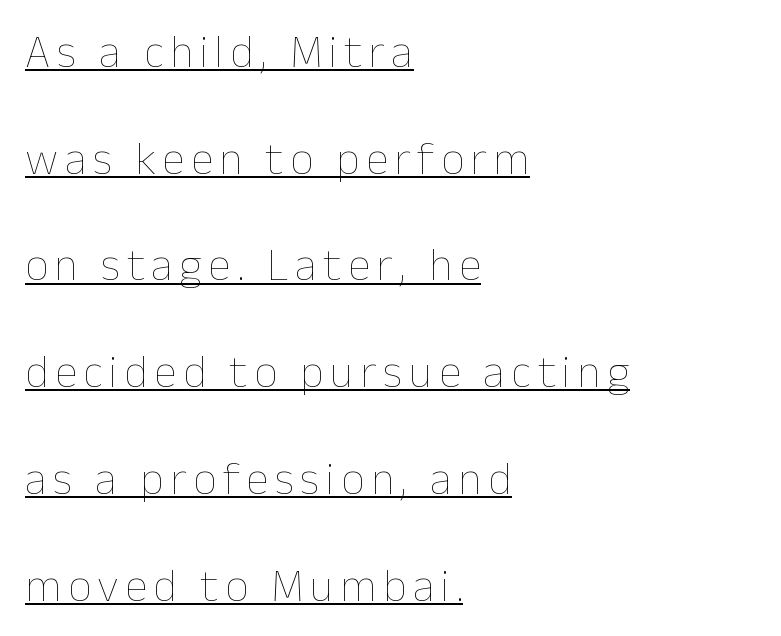
{"italic": "no", "bold": "no", "weight": "thin", "width": "normal", "stroke_contrast": "low", "x_height": "medium", "monospaced": "no", "underline": "yes", "align": "left", "line_spacing": "loose", "line_spacing_ratio": 2.32, "glyph_px": 46}
